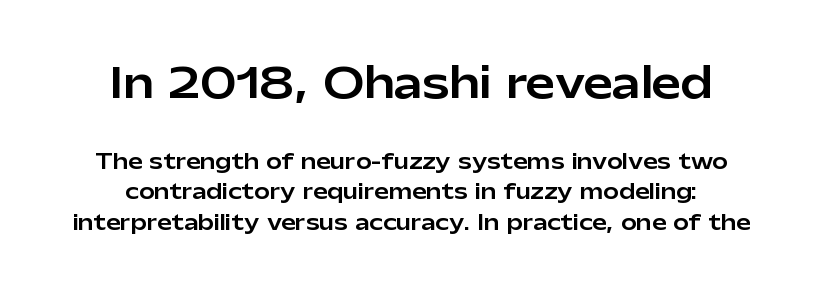
The image shows 42 px sans-serif type, upright; set centered, normal line spacing (1.44x), normal letter spacing, not underlined; the first (top) block is 2.0x larger; low stroke contrast and a medium x-height.
